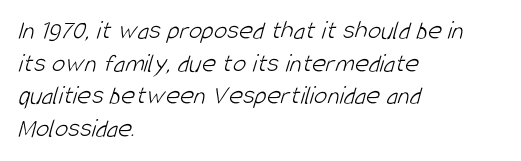
Q: Is the text bold? A: No.
Q: Is the text underlined? A: No.
Q: How is the paragraph aligned? A: Left-aligned.
Q: Is the spacing between letters normal or unusually wide? A: Normal.
